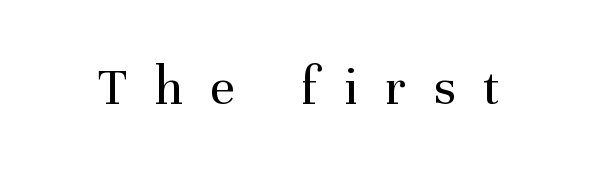
{"serif": "yes", "italic": "no", "bold": "no", "weight": "regular", "width": "normal", "stroke_contrast": "medium", "x_height": "medium", "monospaced": "no", "underline": "no", "letter_spacing": "wide", "letter_spacing_em": 0.49, "glyph_px": 55}
